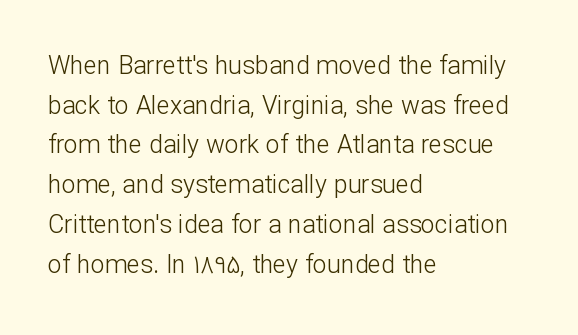
Q: Is the text bold? A: No.
Q: Is the text italic (slanted)? A: No, it is upright.
Q: Is the text underlined? A: No.
Q: How is the paragraph aligned? A: Left-aligned.
Q: Is the spacing between letters normal or unusually wide? A: Normal.
Q: Is the spacing between lines tight, normal or loose? A: Normal.
